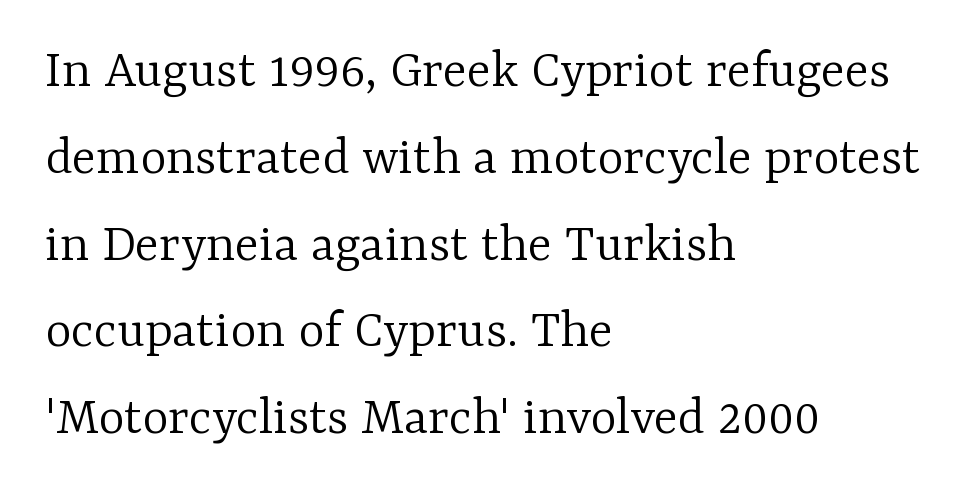
Q: Is the text bold? A: No.
Q: Is the text italic (slanted)? A: No, it is upright.
Q: Is the typeface a serif or a sans-serif typeface? A: Serif.
Q: Is the text underlined? A: No.
Q: How is the paragraph aligned? A: Left-aligned.
Q: Is the spacing between letters normal or unusually wide? A: Normal.
Q: Is the spacing between lines tight, normal or loose? A: Normal.
Q: Width (condensed, normal, or wide)? A: Normal.
Q: Stroke contrast? A: Low.
Q: x-height? A: Medium.
Q: Monospaced? A: No.
